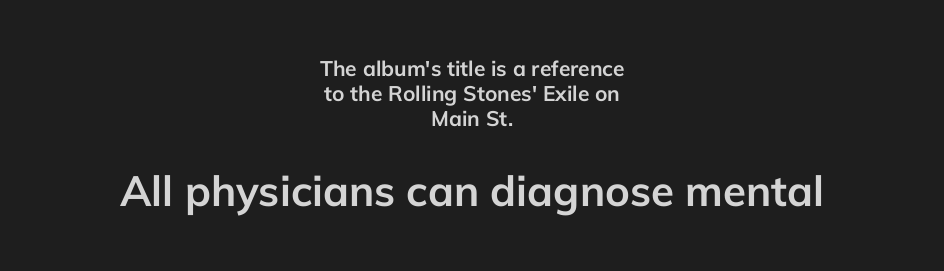
{"serif": "no", "italic": "no", "bold": "yes", "weight": "semibold", "width": "normal", "stroke_contrast": "low", "x_height": "medium", "monospaced": "no", "underline": "no", "align": "center", "line_spacing_ratio": 1.19, "letter_spacing": "normal", "letter_spacing_em": 0.0, "larger_block": "second", "size_ratio": 2.0, "glyph_px": 42}
